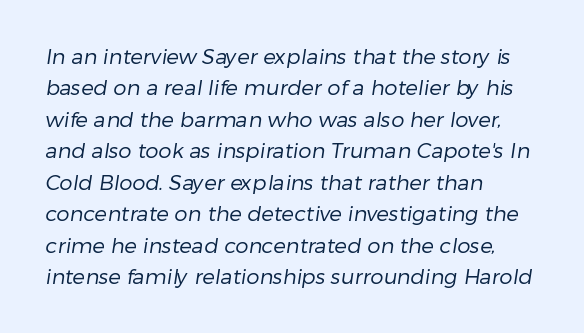
Q: Is the text bold? A: No.
Q: Is the text underlined? A: No.
Q: How is the paragraph aligned? A: Left-aligned.
Q: Is the spacing between letters normal or unusually wide? A: Normal.
Q: Is the spacing between lines tight, normal or loose? A: Normal.
